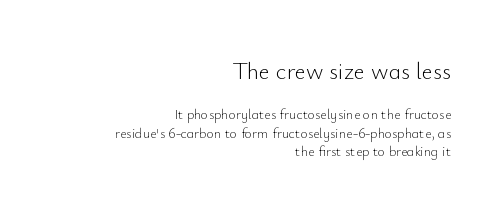
Q: Is the text bold? A: No.
Q: Is the text italic (slanted)? A: No, it is upright.
Q: Is the text underlined? A: No.
Q: How is the paragraph aligned? A: Right-aligned.
Q: Is the spacing between letters normal or unusually wide? A: Normal.
Q: Is the spacing between lines tight, normal or loose? A: Normal.
Q: Which block of text is set in a larger size, the first (top) or the second (bottom)? A: The first (top) one.
